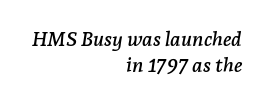
The image shows 20 px text type, italic (leaning right); set right-aligned, normal line spacing (1.3x), normal letter spacing, not underlined.
